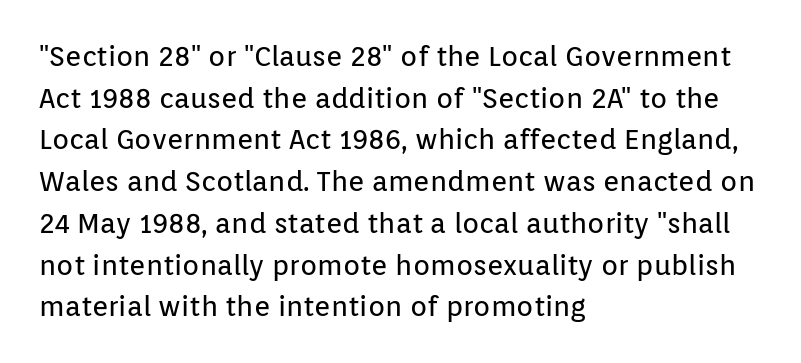
{"serif": "no", "italic": "no", "bold": "no", "weight": "regular", "width": "normal", "stroke_contrast": "low", "x_height": "medium", "monospaced": "no", "underline": "no", "align": "left", "line_spacing": "normal", "line_spacing_ratio": 1.49, "letter_spacing": "normal", "letter_spacing_em": 0.0, "glyph_px": 28}
